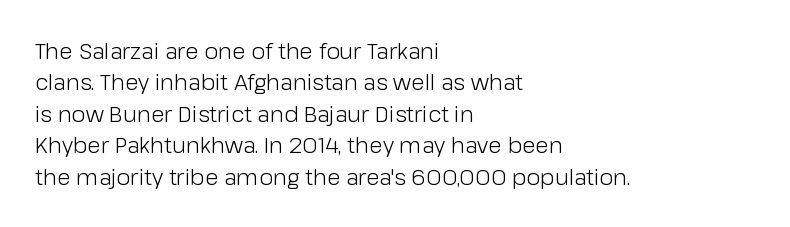
The image shows 22 px text type, upright; set left-aligned, normal line spacing (1.43x), normal letter spacing, not underlined.
